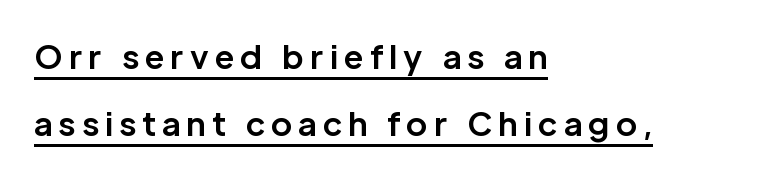
The image shows 32 px bold sans-serif type, upright; set left-aligned, loose line spacing (2.1x), underlined; low stroke contrast and a medium x-height.
